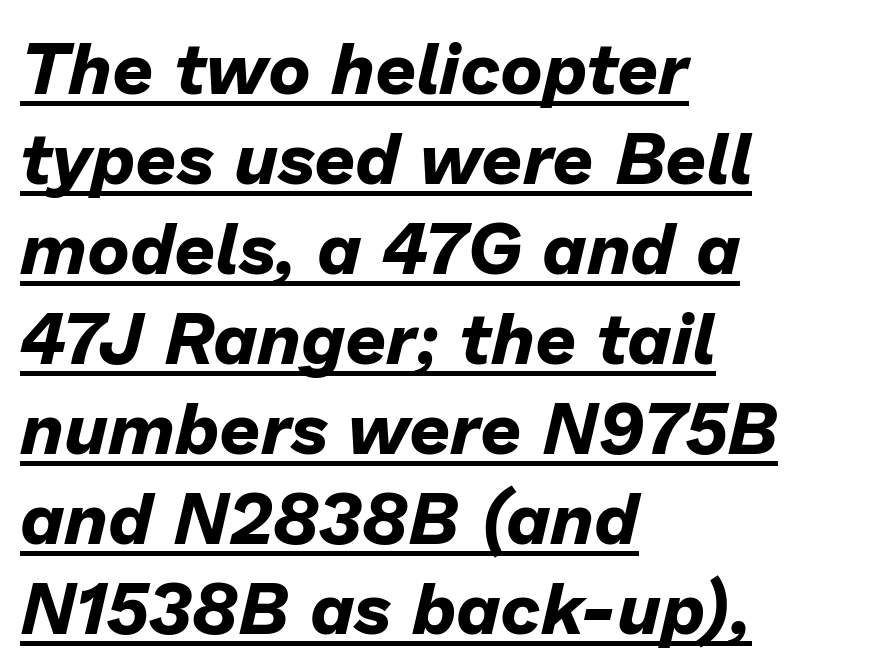
The image shows 72 px bold type, italic (leaning right); set left-aligned, normal line spacing (1.25x), normal letter spacing, underlined; low stroke contrast and a medium x-height.
